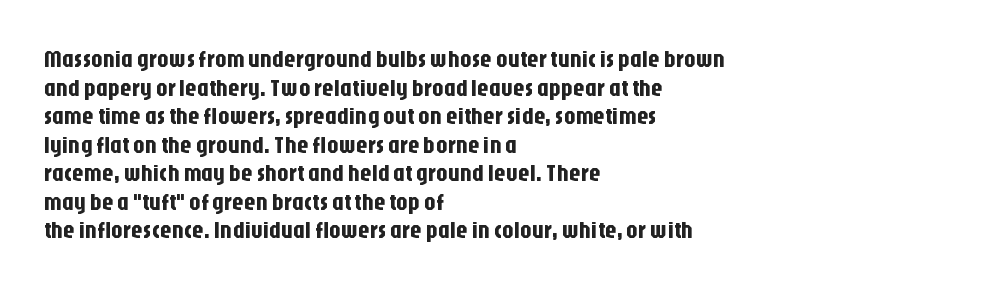
The image shows 23 px text type, upright; set left-aligned, line spacing 1.24x, normal letter spacing, not underlined.
